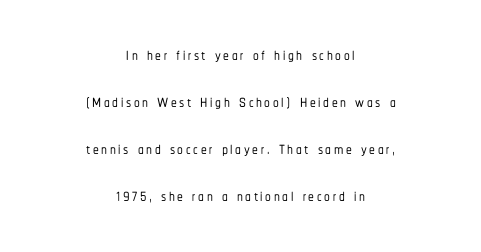
{"italic": "no", "underline": "no", "align": "center", "line_spacing": "loose", "line_spacing_ratio": 2.05, "glyph_px": 23}
